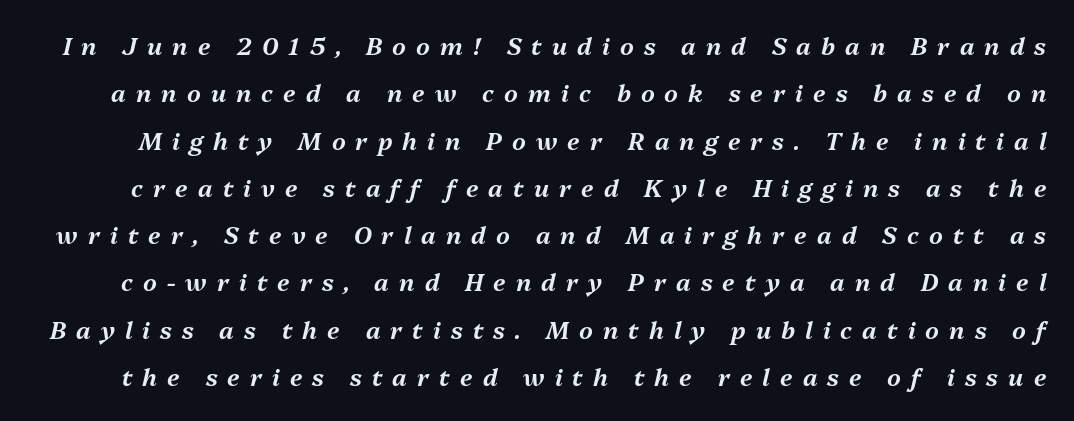
Q: Is the text italic (slanted)? A: Yes, it leans right by about 13 degrees.
Q: Is the text underlined? A: No.
Q: Is the spacing between letters normal or unusually wide? A: Unusually wide.
Q: Is the spacing between lines tight, normal or loose? A: Loose.
